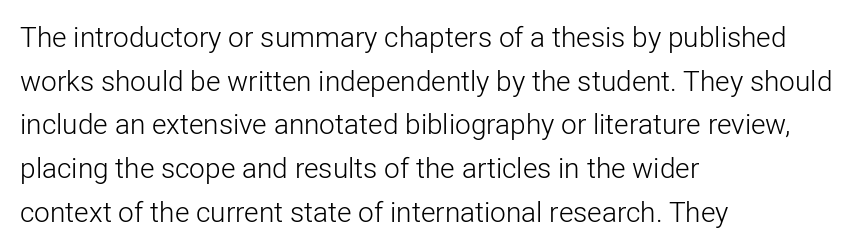
Q: Is the text bold? A: No.
Q: Is the text italic (slanted)? A: No, it is upright.
Q: Is the typeface a serif or a sans-serif typeface? A: Sans-serif.
Q: Is the text underlined? A: No.
Q: How is the paragraph aligned? A: Left-aligned.
Q: Is the spacing between letters normal or unusually wide? A: Normal.
Q: Is the spacing between lines tight, normal or loose? A: Normal.
Q: Width (condensed, normal, or wide)? A: Normal.
Q: Stroke contrast? A: Low.
Q: x-height? A: Medium.
Q: Monospaced? A: No.
